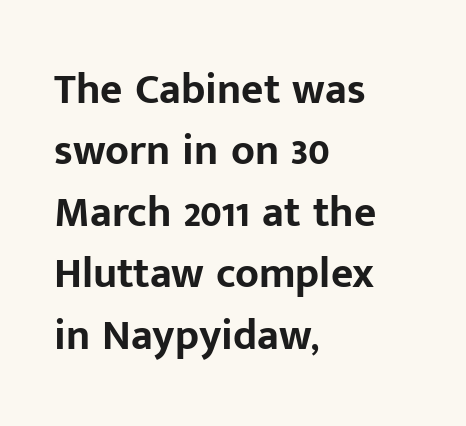
The image shows 43 px bold sans-serif type, upright; set left-aligned, normal line spacing (1.43x), normal letter spacing, not underlined; low stroke contrast and a medium x-height.
